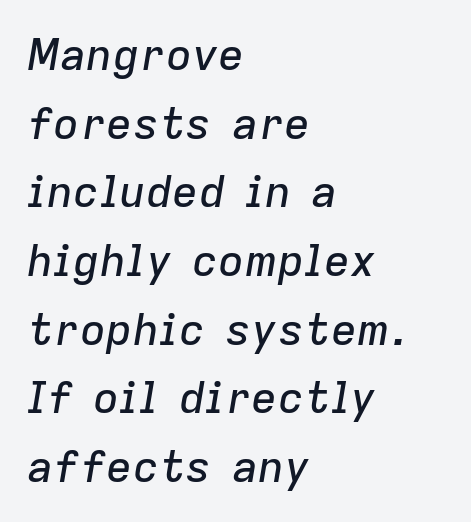
The image shows 44 px text type, italic (leaning right); set left-aligned, normal line spacing (1.56x), normal letter spacing, not underlined; low stroke contrast and a medium x-height.
